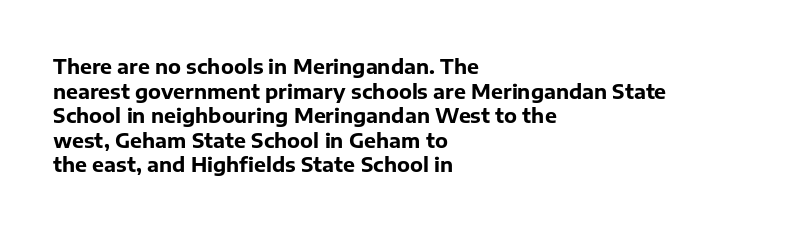
{"italic": "no", "bold": "yes", "underline": "no", "align": "left", "line_spacing_ratio": 1.23, "letter_spacing": "normal", "letter_spacing_em": 0.0, "glyph_px": 20}
